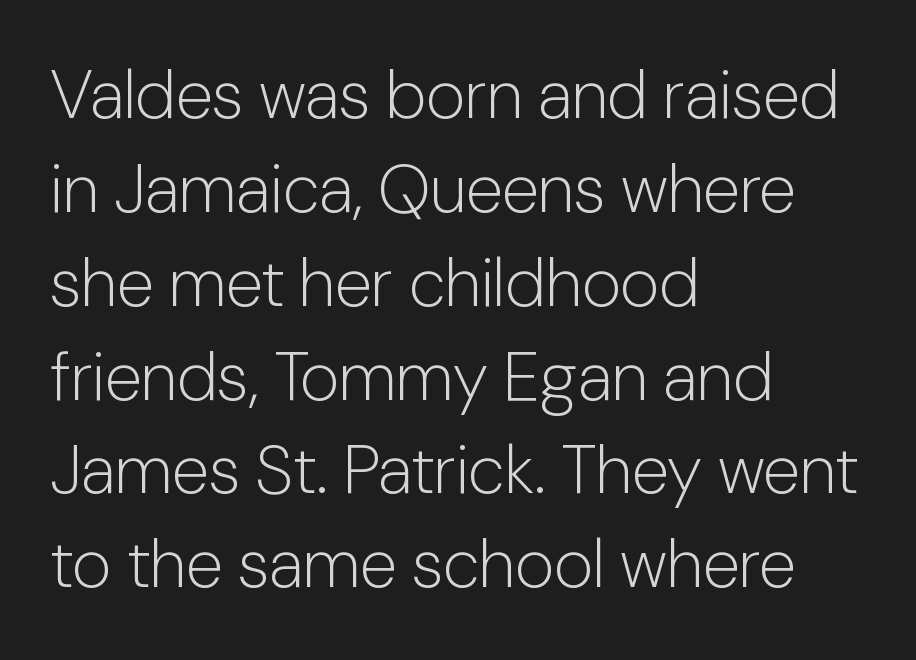
{"serif": "no", "italic": "no", "bold": "no", "weight": "light", "width": "normal", "stroke_contrast": "low", "x_height": "medium", "monospaced": "no", "underline": "no", "align": "left", "line_spacing": "normal", "line_spacing_ratio": 1.38, "letter_spacing": "normal", "letter_spacing_em": 0.0, "glyph_px": 68}
